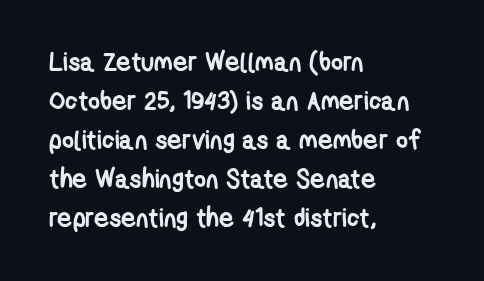
Q: Is the text bold? A: Yes.
Q: Is the text underlined? A: No.
Q: How is the paragraph aligned? A: Left-aligned.
Q: Is the spacing between letters normal or unusually wide? A: Normal.
Q: Is the spacing between lines tight, normal or loose? A: Normal.
